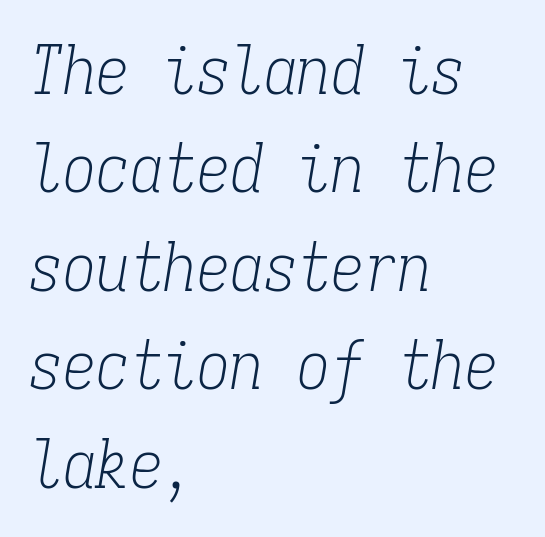
Q: Is the text bold? A: No.
Q: Is the text italic (slanted)? A: Yes, it leans right by about 9 degrees.
Q: Is the typeface a serif or a sans-serif typeface? A: Serif.
Q: Is the text underlined? A: No.
Q: How is the paragraph aligned? A: Left-aligned.
Q: Is the spacing between letters normal or unusually wide? A: Normal.
Q: Is the spacing between lines tight, normal or loose? A: Normal.
Q: Width (condensed, normal, or wide)? A: Condensed.
Q: Stroke contrast? A: Low.
Q: x-height? A: Medium.
Q: Monospaced? A: Yes.
